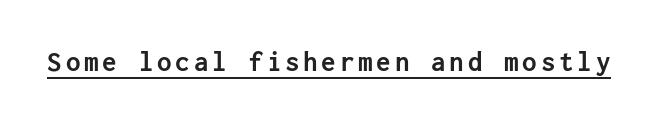
The lettering stays uniformly vertical, giving the passage a roman look. The string is rendered with underlining switched on. I'd call this a sans setting — the letters go barefoot. Compared with an ordinary text face, these strokes are far heavier — a full bold.
